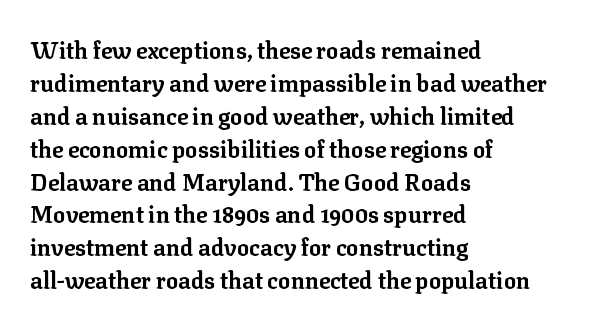
The image shows 23 px bold type, upright; set left-aligned, normal line spacing (1.43x), normal letter spacing, not underlined.
